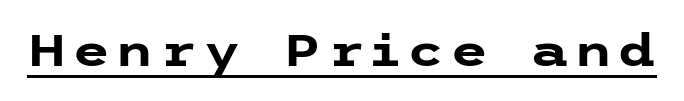
{"serif": "no", "italic": "no", "bold": "yes", "weight": "heavy", "width": "wide", "stroke_contrast": "low", "x_height": "medium", "underline": "yes", "glyph_px": 44}
